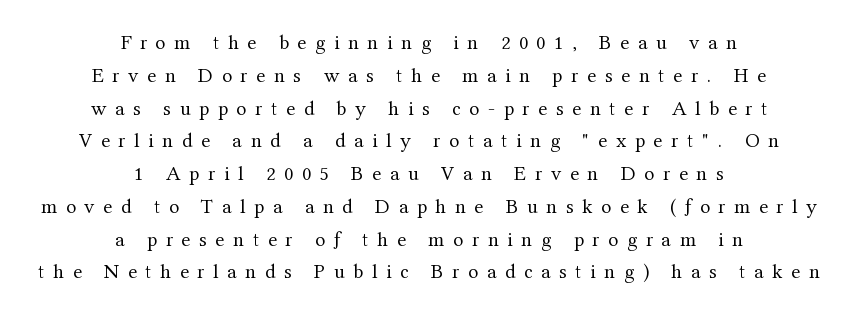
Q: Is the text bold? A: No.
Q: Is the text italic (slanted)? A: No, it is upright.
Q: Is the text underlined? A: No.
Q: How is the paragraph aligned? A: Centered.
Q: Is the spacing between letters normal or unusually wide? A: Unusually wide.
Q: Is the spacing between lines tight, normal or loose? A: Normal.
